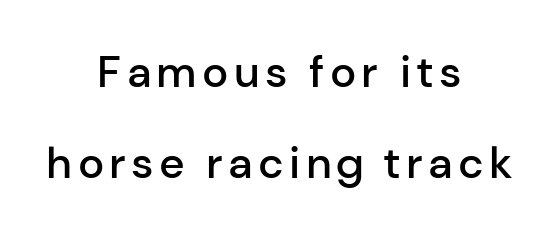
{"serif": "no", "italic": "no", "bold": "semi", "weight": "semibold", "width": "normal", "stroke_contrast": "low", "x_height": "medium", "monospaced": "no", "underline": "no", "align": "center", "line_spacing": "loose", "line_spacing_ratio": 2.07, "glyph_px": 44}
